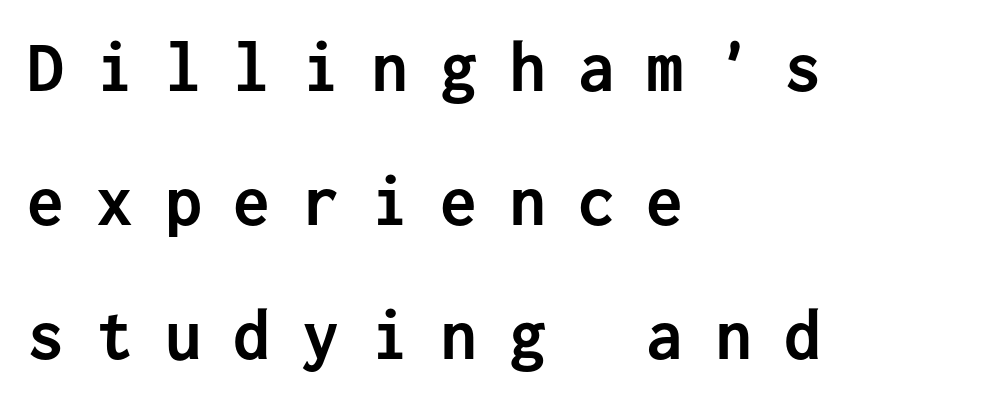
{"serif": "no", "italic": "no", "bold": "yes", "weight": "semibold", "width": "normal", "stroke_contrast": "low", "x_height": "medium", "monospaced": "yes", "underline": "no", "align": "left", "line_spacing_ratio": 1.81, "letter_spacing": "wide", "letter_spacing_em": 0.43, "glyph_px": 74}
